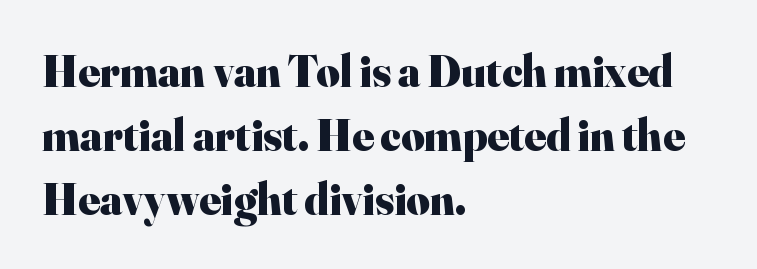
The image shows 45 px heavy serif type, upright; set left-aligned, normal line spacing (1.42x), normal letter spacing, not underlined; high stroke contrast and a small x-height.
